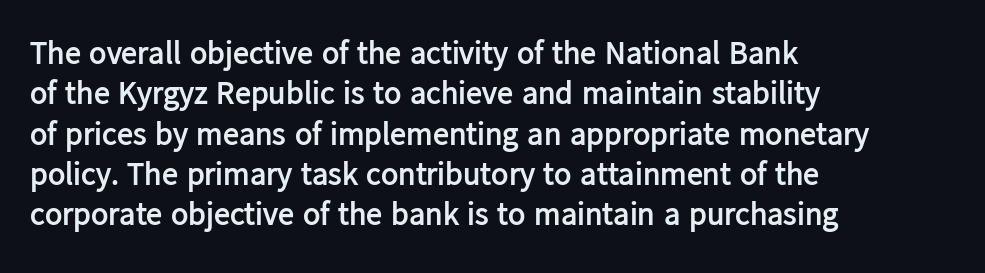
{"serif": "no", "italic": "no", "bold": "yes", "weight": "semibold", "width": "normal", "stroke_contrast": "low", "x_height": "medium", "monospaced": "no", "underline": "no", "align": "left", "line_spacing": "normal", "line_spacing_ratio": 1.26, "letter_spacing": "normal", "letter_spacing_em": 0.0, "glyph_px": 32}
